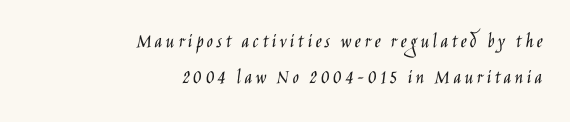
The image shows 21 px text type; set right-aligned, line spacing 1.71x, not underlined.
